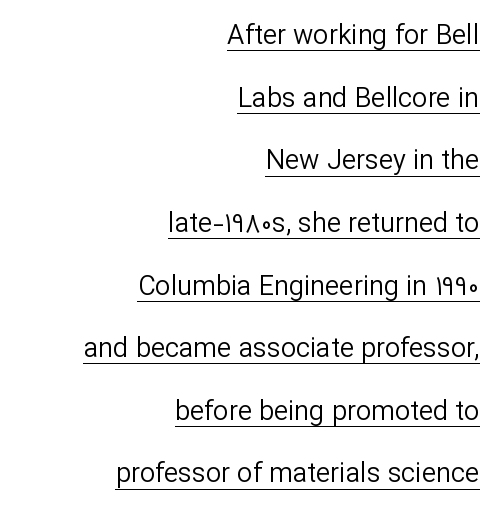
Q: Is the text bold? A: No.
Q: Is the text italic (slanted)? A: No, it is upright.
Q: Is the text underlined? A: Yes.
Q: How is the paragraph aligned? A: Right-aligned.
Q: Is the spacing between letters normal or unusually wide? A: Normal.
Q: Is the spacing between lines tight, normal or loose? A: Loose.
